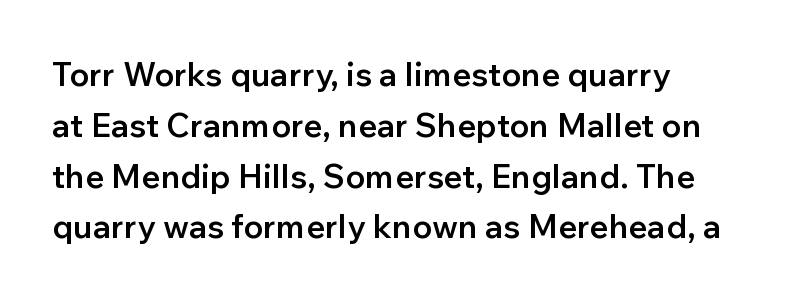
{"serif": "no", "italic": "no", "bold": "semi", "weight": "semibold", "width": "normal", "stroke_contrast": "low", "x_height": "medium", "monospaced": "no", "underline": "no", "align": "left", "line_spacing": "normal", "line_spacing_ratio": 1.54, "letter_spacing": "normal", "letter_spacing_em": 0.0, "glyph_px": 33}
